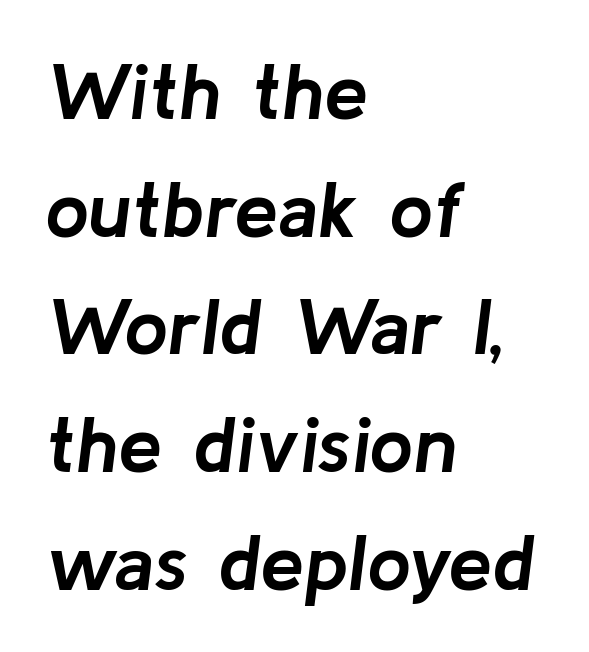
The image shows 79 px semibold type, italic (leaning right); set left-aligned, normal line spacing (1.49x), normal letter spacing, not underlined; low stroke contrast and a medium x-height.
